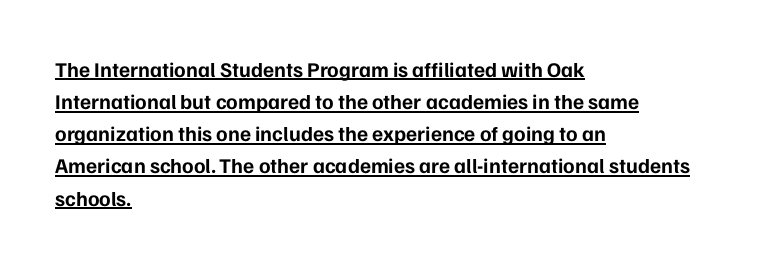
The image shows 21 px bold type, upright; set left-aligned, normal line spacing (1.53x), normal letter spacing, underlined.
